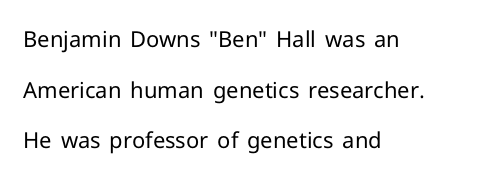
Widely set lines give the paragraph a tall, airy silhouette. Words float on clear page, feet unadorned. This is roman type, the default non-slanted kind. The passage shown is not bold in any degree.
